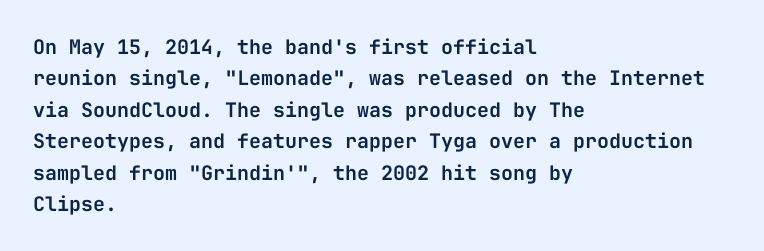
{"italic": "no", "underline": "no", "align": "left", "line_spacing": "normal", "line_spacing_ratio": 1.57, "letter_spacing": "normal", "letter_spacing_em": 0.0, "glyph_px": 20}
